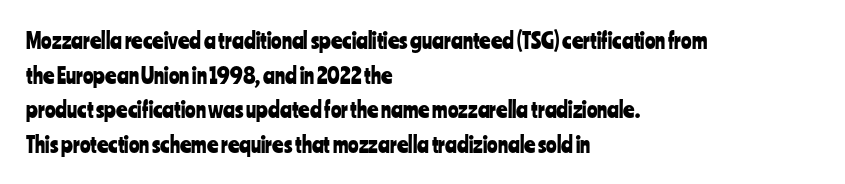
The setting favours the left margin, as ordinary paragraphs usually do. The letters stand straight up with perfectly vertical stems. Baseline-to-baseline distance is the conventional proportion of letter height. Beneath every word, the page is bare. Is the letter spacing exaggerated? No — it looks like the ordinary default.
